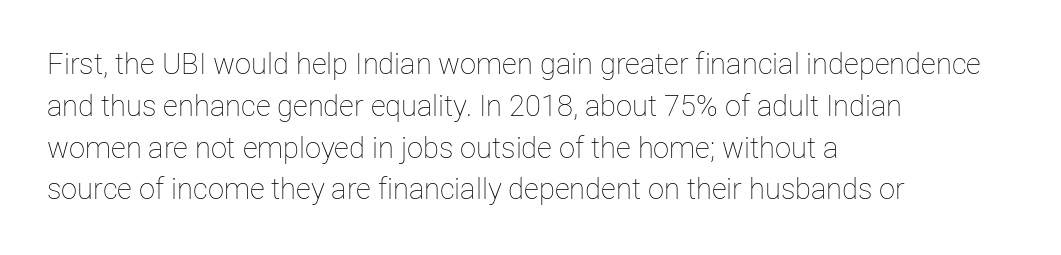
A clean baseline with only descenders dipping below it. Is the block centered? No — it sits flush against the left margin. What stands out about the letter spacing? Nothing — it is the standard amount. Posture: upright roman.
